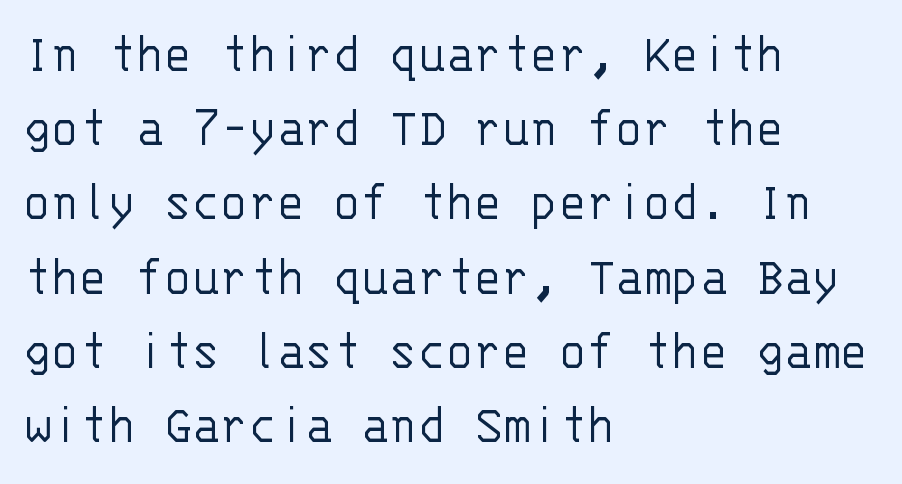
Line beginnings align vertically; line endings do not. You can tell from the bare stems that sans-serif type was used. Unmarked baselines from the first word to the last. The passage shown has conventional tracking throughout. The rendering uses typewriter-style spacing with identical character cells. Ordinary non-slanted type is in use.
